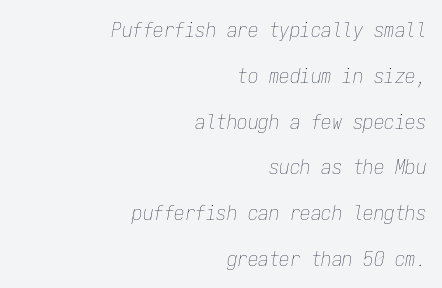
{"italic": "yes", "lean": "right", "slant_degrees": 9, "bold": "no", "underline": "no", "align": "right", "line_spacing": "loose", "line_spacing_ratio": 2.18, "letter_spacing": "normal", "letter_spacing_em": 0.0, "glyph_px": 21}
